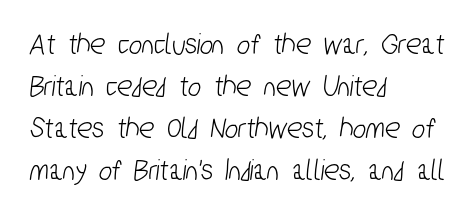
Q: Is the typeface a serif or a sans-serif typeface? A: Sans-serif.
Q: Is the text underlined? A: No.
Q: How is the paragraph aligned? A: Left-aligned.
Q: Is the spacing between letters normal or unusually wide? A: Normal.
Q: Is the spacing between lines tight, normal or loose? A: Normal.
Q: Width (condensed, normal, or wide)? A: Condensed.
Q: Stroke contrast? A: Low.
Q: x-height? A: Medium.
Q: Monospaced? A: No.
